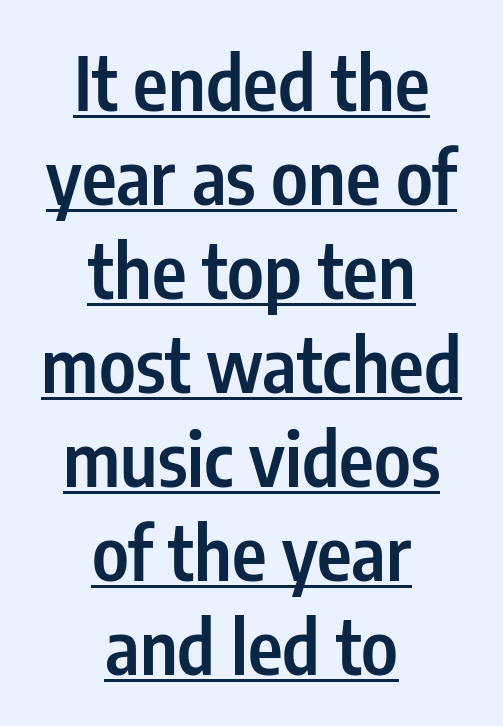
The image shows 74 px semibold, condensed sans-serif type, upright; set centered, normal line spacing (1.27x), normal letter spacing, underlined; low stroke contrast and a medium x-height.
